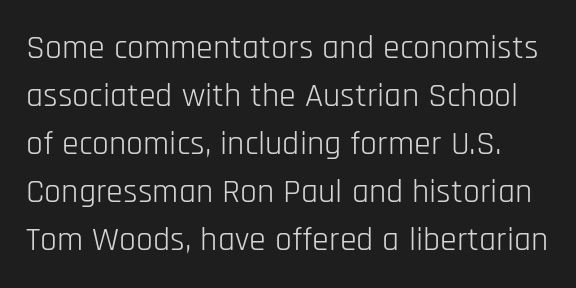
{"serif": "no", "italic": "no", "bold": "no", "weight": "light", "width": "condensed", "stroke_contrast": "low", "x_height": "large", "monospaced": "no", "underline": "no", "line_spacing": "normal", "line_spacing_ratio": 1.41, "letter_spacing": "normal", "letter_spacing_em": 0.0, "glyph_px": 34}
